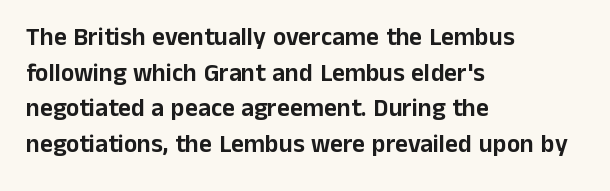
Q: Is the text italic (slanted)? A: No, it is upright.
Q: Is the text underlined? A: No.
Q: How is the paragraph aligned? A: Left-aligned.
Q: Is the spacing between letters normal or unusually wide? A: Normal.
Q: Is the spacing between lines tight, normal or loose? A: Normal.
